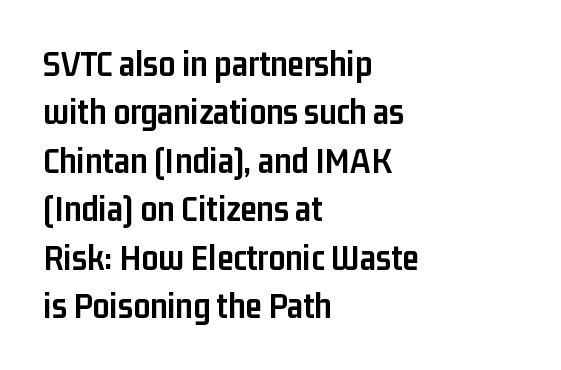
The image shows 37 px semibold, condensed sans-serif type, upright; set left-aligned, normal line spacing (1.31x), normal letter spacing, not underlined; low stroke contrast and a medium x-height.
